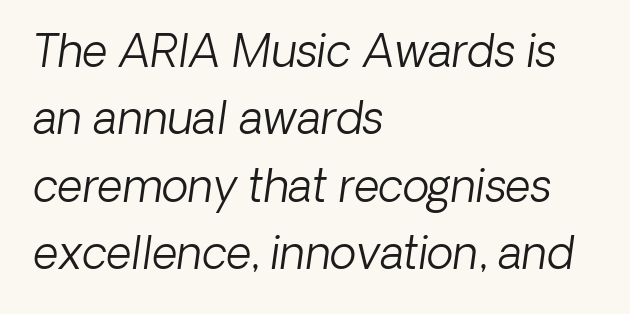
Q: Is the text bold? A: No.
Q: Is the typeface a serif or a sans-serif typeface? A: Sans-serif.
Q: Is the text underlined? A: No.
Q: How is the paragraph aligned? A: Left-aligned.
Q: Is the spacing between letters normal or unusually wide? A: Normal.
Q: Is the spacing between lines tight, normal or loose? A: Normal.
Q: Width (condensed, normal, or wide)? A: Normal.
Q: Stroke contrast? A: Low.
Q: x-height? A: Medium.
Q: Monospaced? A: No.
